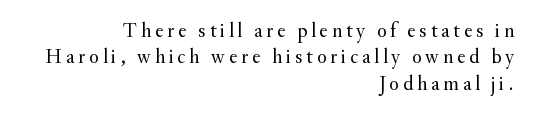
Q: Is the text bold? A: No.
Q: Is the text italic (slanted)? A: No, it is upright.
Q: Is the text underlined? A: No.
Q: How is the paragraph aligned? A: Right-aligned.
Q: Is the spacing between lines tight, normal or loose? A: Normal.
